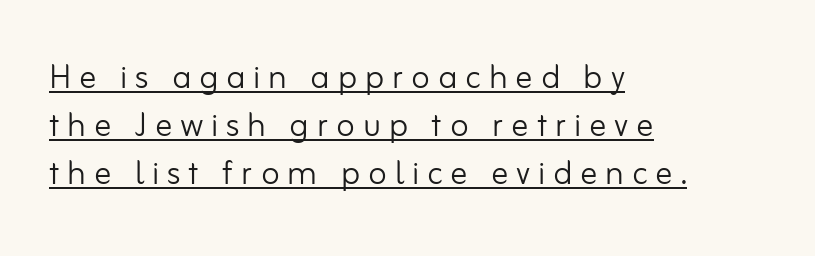
The image shows 43 px light sans-serif type, upright; set left-aligned, tight line spacing (1.12x), underlined; low stroke contrast and a small x-height.
